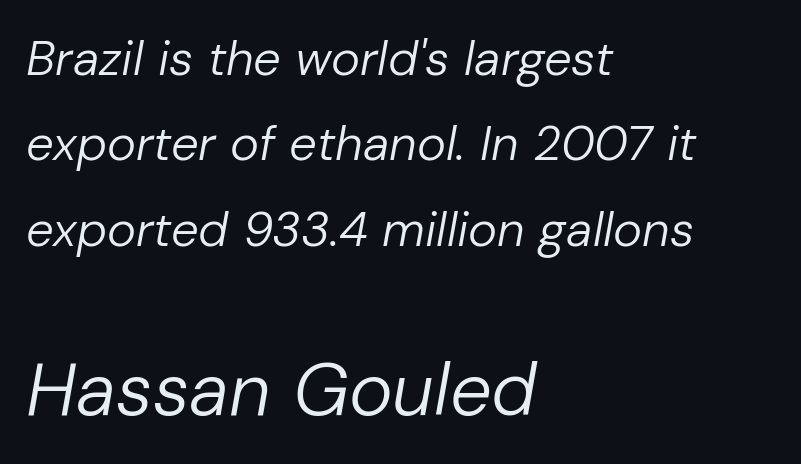
The typeface has the unassuming heft of standard copy or less. Italic: yes, the glyphs are oblique. The second block has been scaled up relative to the first. This sample has the flowing, uneven cadence of proportional lettering.
